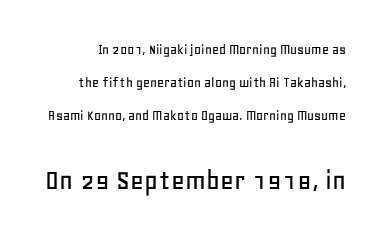
The image shows 30 px sans-serif type, upright; set loose line spacing (2.21x), normal letter spacing, not underlined; the second (bottom) block is 2.0x larger; low stroke contrast and a large x-height.
